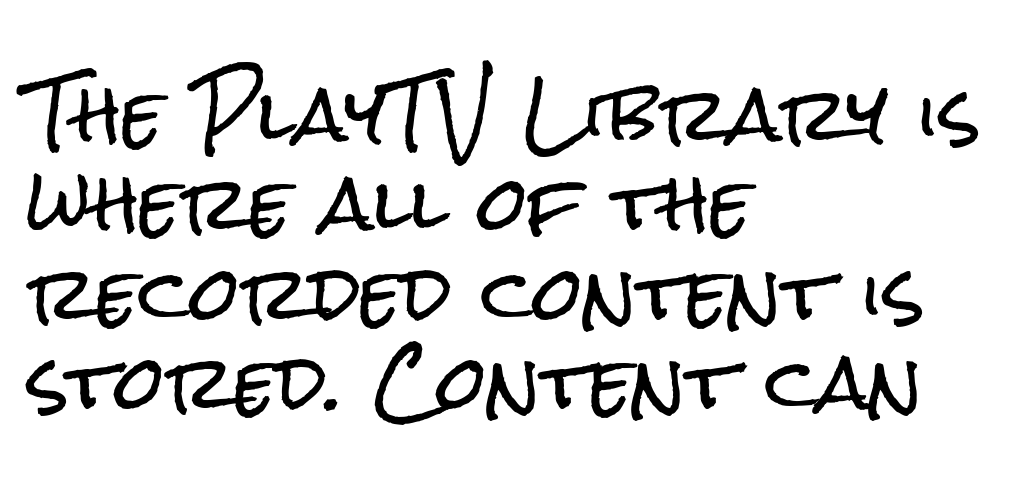
Q: Is the text italic (slanted)? A: No, it is upright.
Q: Is the typeface a serif or a sans-serif typeface? A: Sans-serif.
Q: Is the text underlined? A: No.
Q: How is the paragraph aligned? A: Left-aligned.
Q: Is the spacing between letters normal or unusually wide? A: Normal.
Q: Width (condensed, normal, or wide)? A: Condensed.
Q: Stroke contrast? A: Low.
Q: x-height? A: Medium.
Q: Monospaced? A: No.
